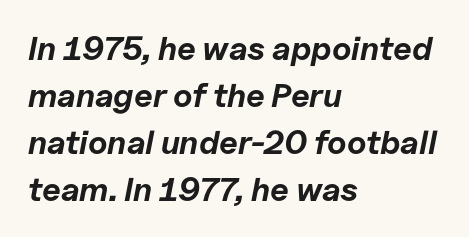
The image shows 33 px bold type, italic (leaning right); set left-aligned, normal line spacing (1.42x), normal letter spacing, not underlined; low stroke contrast and a medium x-height.
